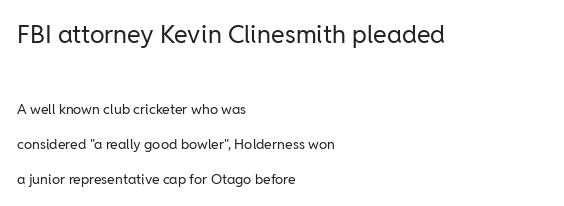
The font's upright variant was chosen for this text. Does the copy run flush right? No — it runs flush left. Check the space under the baseline: it is left empty. The face used here appears at its bigger size in the upper chunk. Nothing unusual about the tracking: characters are spaced as the font intends. Airy leading.
